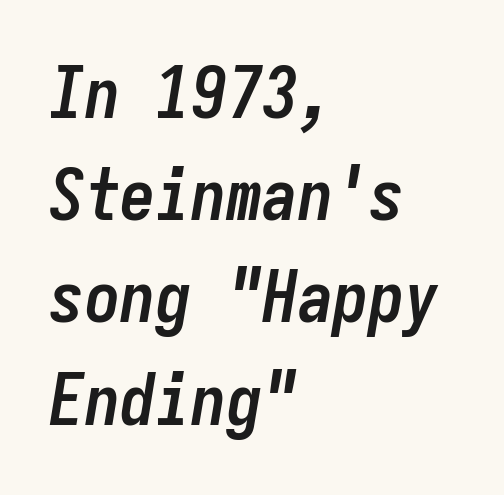
Where is the straight margin? On the left. The vertical gap from one line to the next is medium. Emphasis-style slanted type is in use. A typesetter would call this monospace, since all characters share one set width. Any mark beneath the type? The region is blank. Every letter is thick-stroked: bold, no question.
